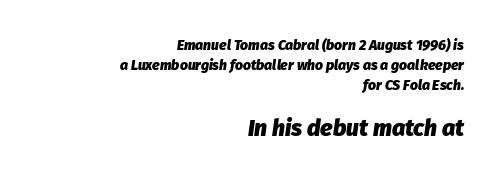
This rendering features lettering with no underline. Right-aligned paragraph, ragged on the left. A full-strength bold gives these letters their thick strokes. This block has exactly the height ordinary leading produces. This rendering leaves character spacing at its baseline value.
